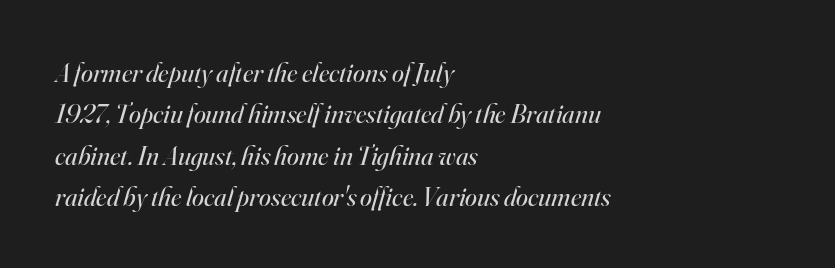
The specimen reads as italic at a glance. Does extra space separate the letters? No, they use regular spacing. The foot of each line stays bare and open. The face looks like a standard text weight, possibly lighter. Vertical spacing — default.
